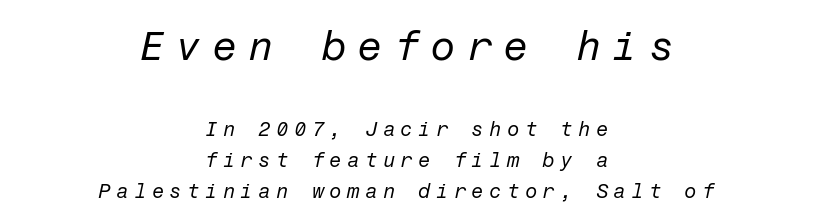
The image shows 41 px regular-weight type, italic (leaning right); set centered, normal line spacing (1.54x), unusually wide letter spacing (+0.27 em), not underlined; the first (top) block is 2.05x larger; low stroke contrast and a medium x-height.
